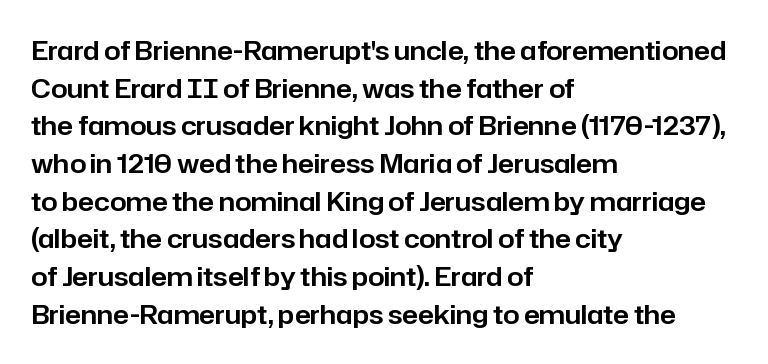
{"italic": "no", "underline": "no", "align": "left", "line_spacing": "normal", "line_spacing_ratio": 1.45, "letter_spacing": "normal", "letter_spacing_em": 0.0, "glyph_px": 26}
